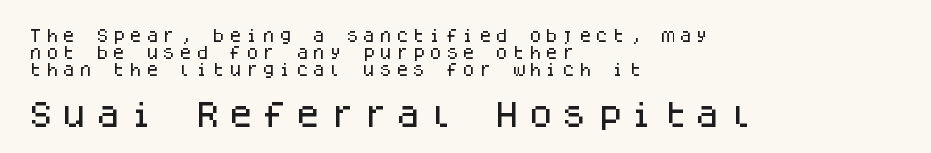
Line beginnings align vertically; line endings do not. Typesetter's note — lower block bumped up in size, upper block left smaller. The text was rendered using a sans face with plain stroke endings. You could count columns in this text — the font is strictly monospaced. The space directly below the letters is spotless. It's the straight-up-and-down kind of type.
